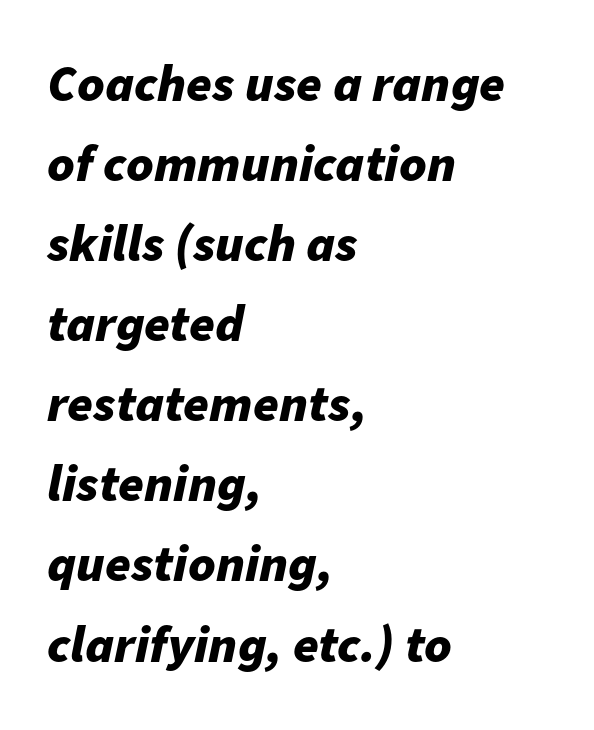
Every row of glyphs begins at an identical x-position on the left. The letters are slanted; this is an italic face. Each word holds together tightly as a unit, with standard inter-letter gaps. The passage shown is typed in a proportional face where columns would drift.
